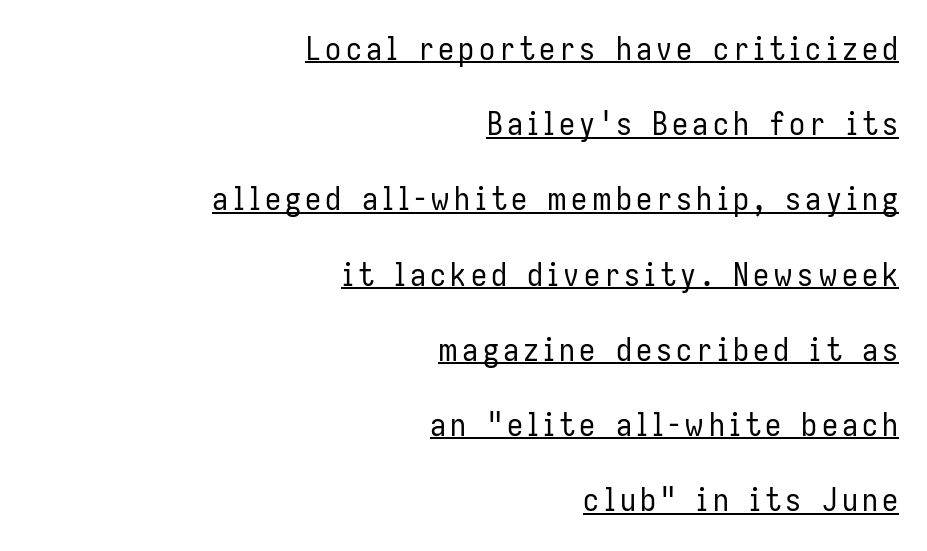
{"serif": "no", "italic": "no", "bold": "no", "weight": "regular", "width": "condensed", "stroke_contrast": "low", "x_height": "medium", "monospaced": "no", "underline": "yes", "align": "right", "line_spacing": "loose", "line_spacing_ratio": 2.35, "glyph_px": 32}
